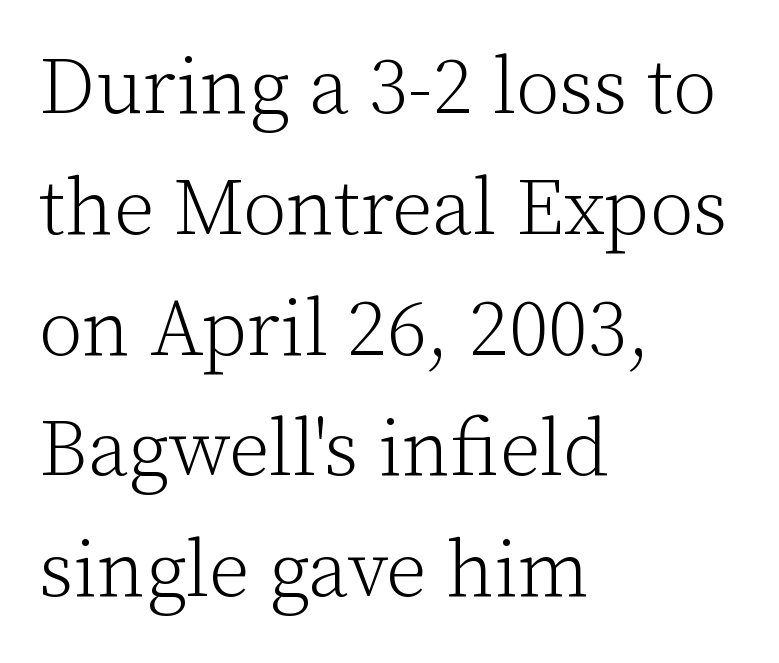
Q: Is the text bold? A: No.
Q: Is the text italic (slanted)? A: No, it is upright.
Q: Is the typeface a serif or a sans-serif typeface? A: Serif.
Q: Is the text underlined? A: No.
Q: How is the paragraph aligned? A: Left-aligned.
Q: Is the spacing between letters normal or unusually wide? A: Normal.
Q: Is the spacing between lines tight, normal or loose? A: Normal.
Q: Width (condensed, normal, or wide)? A: Normal.
Q: Stroke contrast? A: Low.
Q: x-height? A: Medium.
Q: Monospaced? A: No.
